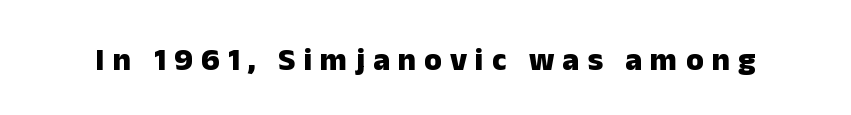
Is this a fixed-width face? No — the glyphs have proportional, varying widths. The rendering shows plain stroke endings on the letterforms — a sans-serif design. Summary of weight: heavy, a full bold. Style check: upright.
